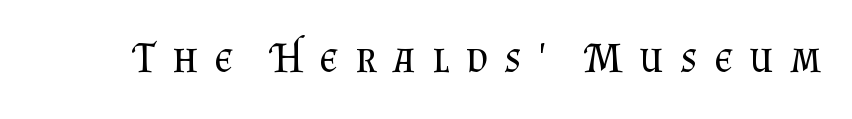
{"serif": "yes", "italic": "no", "bold": "no", "weight": "regular", "width": "normal", "stroke_contrast": "medium", "x_height": "small", "monospaced": "no", "underline": "no", "letter_spacing": "wide", "letter_spacing_em": 0.39, "glyph_px": 42}
